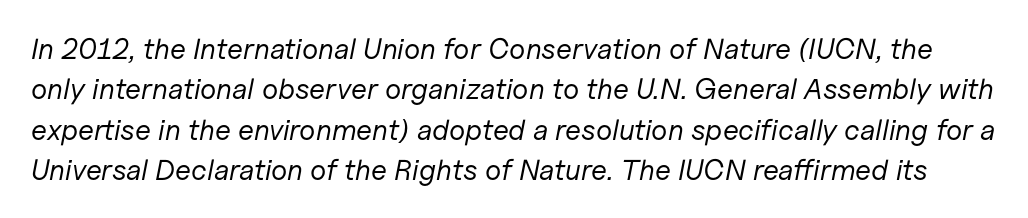
Q: Is the text bold? A: No.
Q: Is the text italic (slanted)? A: Yes, it leans right by about 11 degrees.
Q: Is the text underlined? A: No.
Q: Is the spacing between letters normal or unusually wide? A: Normal.
Q: Is the spacing between lines tight, normal or loose? A: Normal.
Q: Width (condensed, normal, or wide)? A: Normal.
Q: Stroke contrast? A: Low.
Q: x-height? A: Medium.
Q: Monospaced? A: No.
